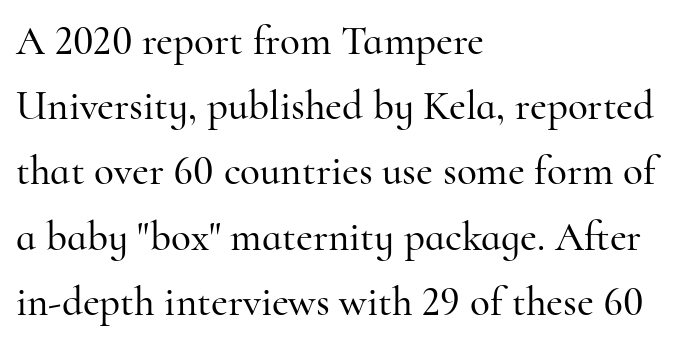
Unmarked baselines from the first word to the last. The specimen reads as upright at a glance. This sample is left-justified, so line endings fall wherever the words run out. Letter spacing: default.
